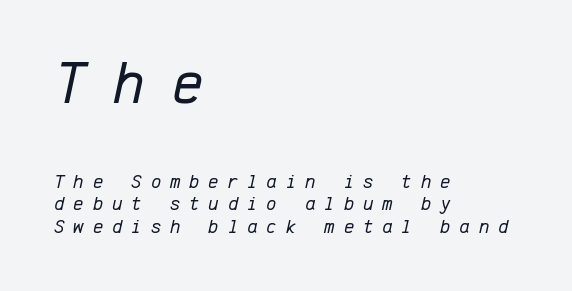
Heft: none added — not bold. Compared with ordinary roman type, these characters are visibly tilted. Each line starts at the same left margin while the right side varies. Check under the words: just untouched page. Vertically, the passage feels compressed, each row crowding the next. These lines are rendered in a fixed-pitch font.
